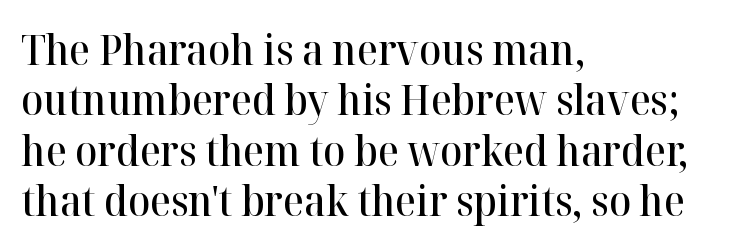
Ordinary non-slanted type is in use. Nobody touched the tracking dial on this one. The lines in this sample share a left origin and differ only in where they stop. Only glyphs here, with clear space below each row.
